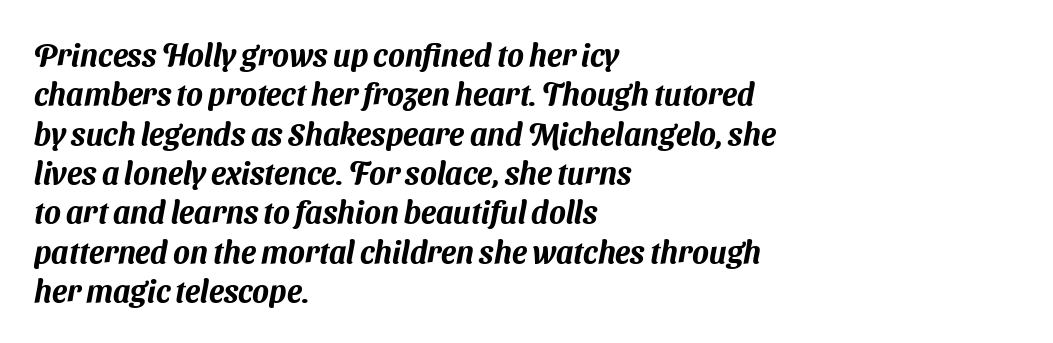
The image shows 31 px sans-serif type; set left-aligned, normal line spacing (1.27x), normal letter spacing, not underlined; medium stroke contrast and a medium x-height.
